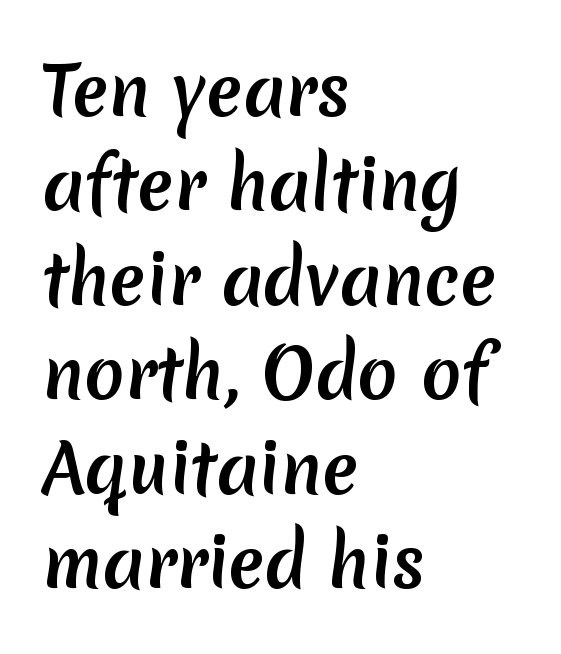
{"serif": "no", "bold": "yes", "weight": "semibold", "width": "normal", "stroke_contrast": "low", "x_height": "medium", "monospaced": "no", "underline": "no", "align": "left", "line_spacing": "normal", "line_spacing_ratio": 1.41, "letter_spacing": "normal", "letter_spacing_em": 0.0, "glyph_px": 67}
